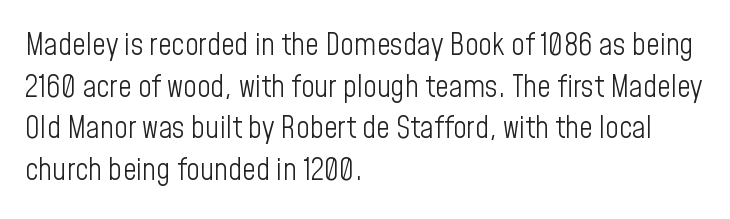
In CSS terms this would be text-align: left. Letter spacing: default. The area under the type is left untouched. Classification — sans serif. Looks like regular typesetting: each glyph gets only the width it needs. Summary of vertical rhythm: regular, with standard interline spacing.
